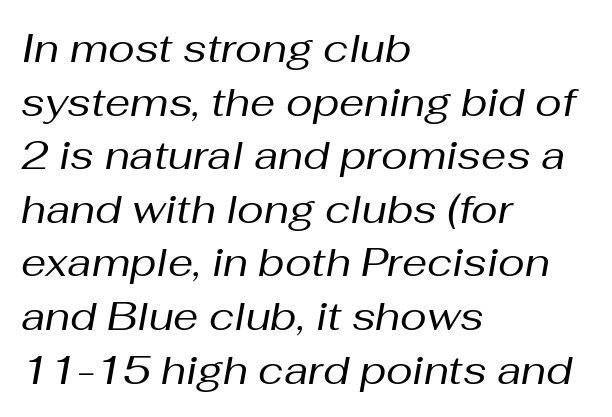
In terms of letterspacing, this is plain default setting. These lines are set flush left with a ragged right edge. The face used here is proportionally spaced, like ordinary book or web type. Leading: standard.
